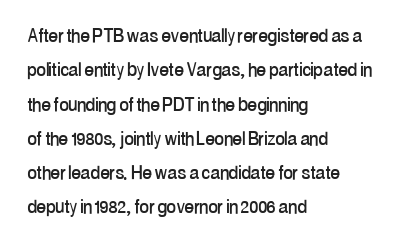
If you drew a ruler down the left edge, every line would touch it. Any mark beneath the type? The region is blank. Vertical spacing — default. It's the straight-up-and-down kind of type.
